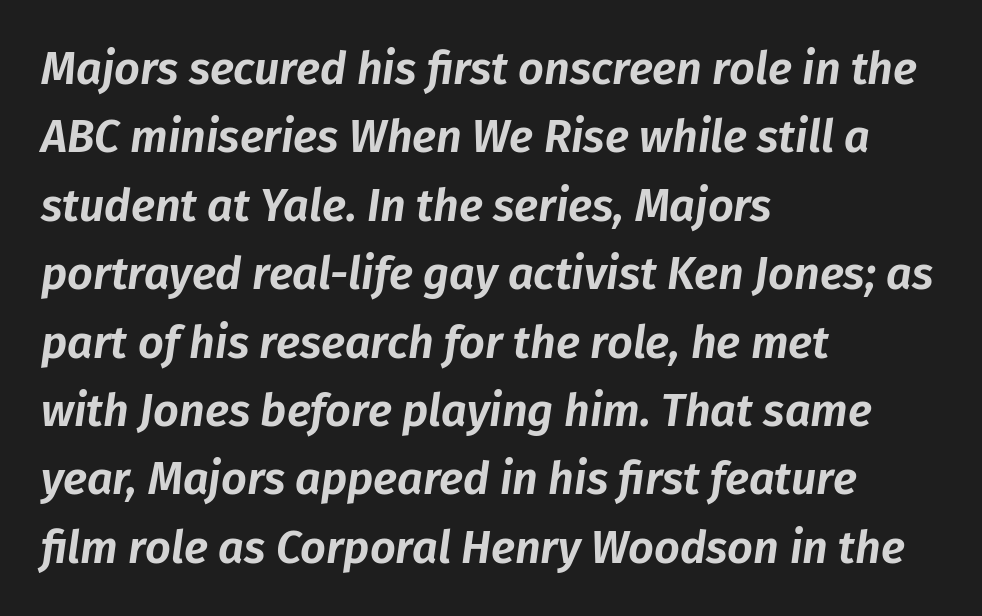
{"italic": "yes", "lean": "right", "slant_degrees": 8, "width": "normal", "stroke_contrast": "low", "x_height": "medium", "monospaced": "no", "underline": "no", "align": "left", "line_spacing": "normal", "line_spacing_ratio": 1.52, "letter_spacing": "normal", "letter_spacing_em": 0.0, "glyph_px": 45}
